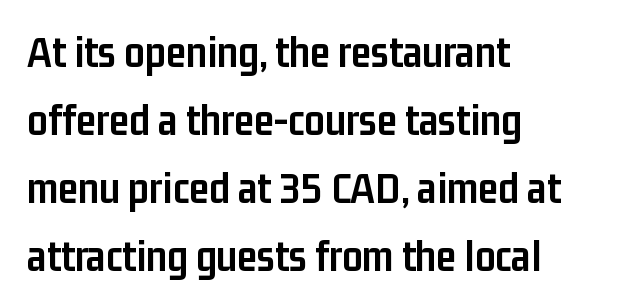
This sample uses plain, unmodified letter spacing. A typesetter would mark this as roman, not italic. Any mark beneath the type? The region is blank. Bold? Absolutely — the strokes are thick and heavy.
